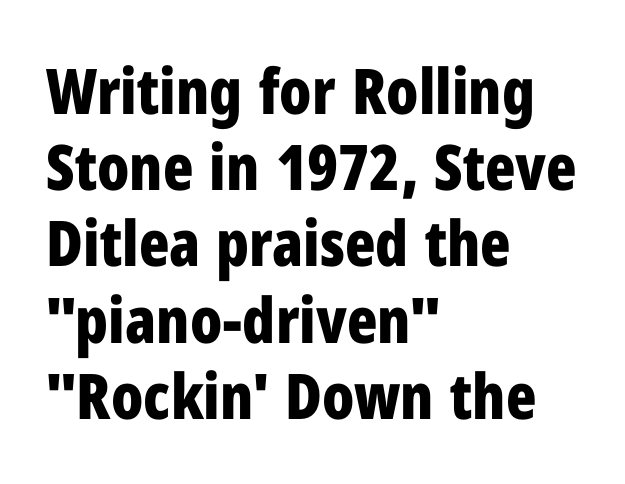
Q: Is the text bold? A: Yes.
Q: Is the text italic (slanted)? A: No, it is upright.
Q: Is the typeface a serif or a sans-serif typeface? A: Sans-serif.
Q: Is the text underlined? A: No.
Q: How is the paragraph aligned? A: Left-aligned.
Q: Is the spacing between letters normal or unusually wide? A: Normal.
Q: Width (condensed, normal, or wide)? A: Condensed.
Q: Stroke contrast? A: Low.
Q: x-height? A: Medium.
Q: Monospaced? A: No.
